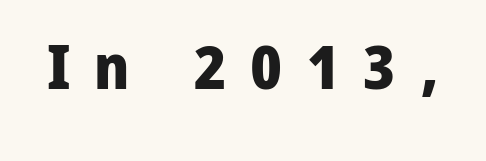
The image shows 62 px heavy sans-serif type, upright; set unusually wide letter spacing (+0.39 em), not underlined; low stroke contrast and a medium x-height.
